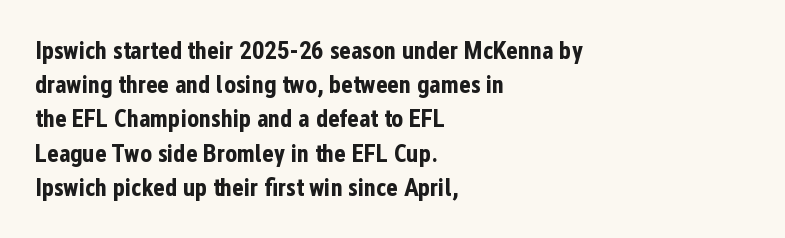
Q: Is the text bold? A: Yes.
Q: Is the text italic (slanted)? A: No, it is upright.
Q: Is the text underlined? A: No.
Q: How is the paragraph aligned? A: Left-aligned.
Q: Is the spacing between letters normal or unusually wide? A: Normal.
Q: Is the spacing between lines tight, normal or loose? A: Normal.
